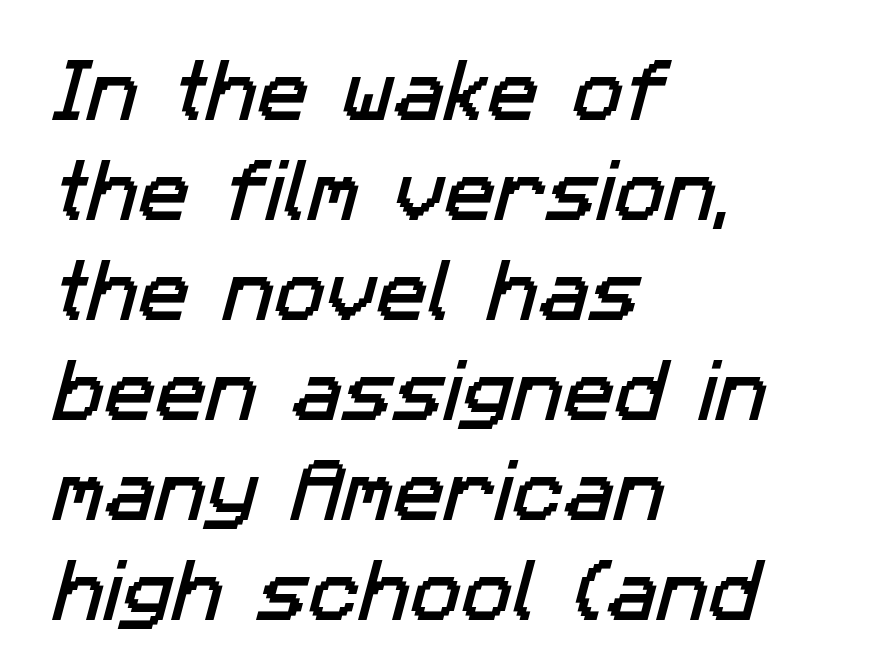
The image shows 68 px sans-serif type; set left-aligned, normal line spacing (1.47x), normal letter spacing, not underlined; low stroke contrast and a medium x-height.
